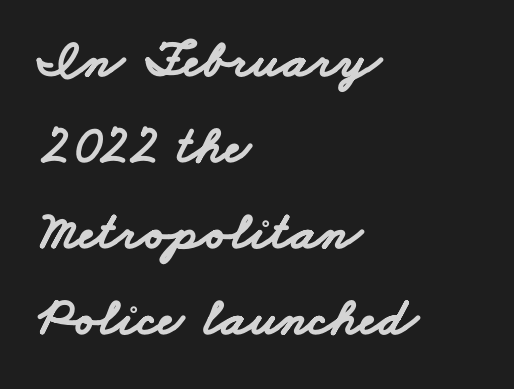
The type family on display is of the sans-serif kind. The passage shown is typed in a proportional face where columns would drift. The specimen omits any rule beneath the text block's lines. Visually the block forms a straight wall on the left and a jagged coastline on the right. Compared with typical paragraphs, the rows here are spaced about the same.
